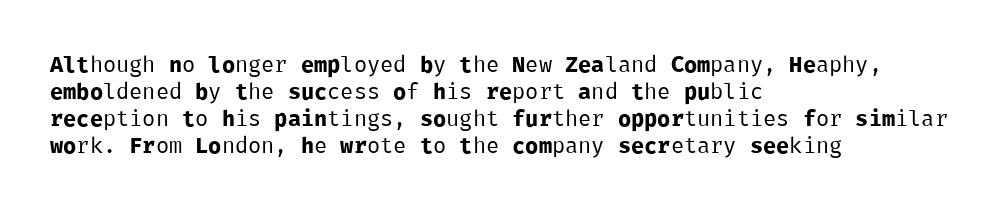
Q: Is the text bold? A: No.
Q: Is the text italic (slanted)? A: No, it is upright.
Q: Is the text underlined? A: No.
Q: How is the paragraph aligned? A: Left-aligned.
Q: Is the spacing between letters normal or unusually wide? A: Normal.
